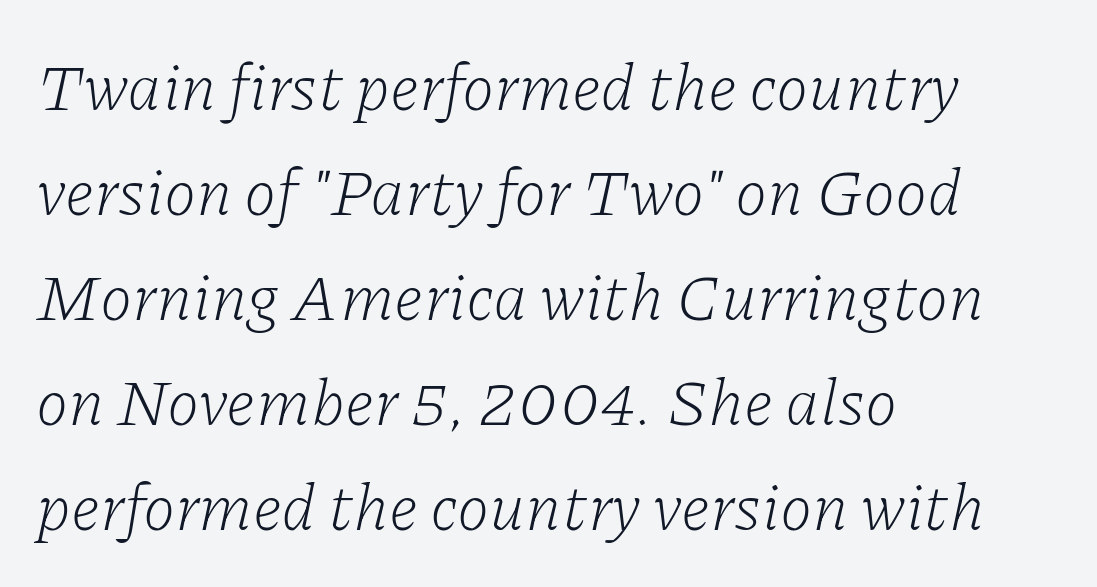
The image shows 66 px light serif type, italic (leaning right); set left-aligned, normal line spacing (1.59x), normal letter spacing, not underlined; low stroke contrast and a medium x-height.
